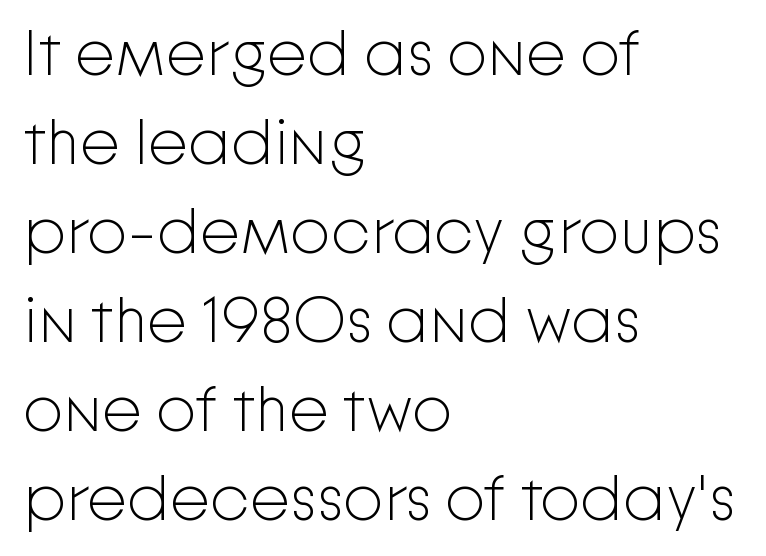
The image shows 64 px light sans-serif type, upright; set left-aligned, normal line spacing (1.39x), normal letter spacing, not underlined; low stroke contrast and a medium x-height.
